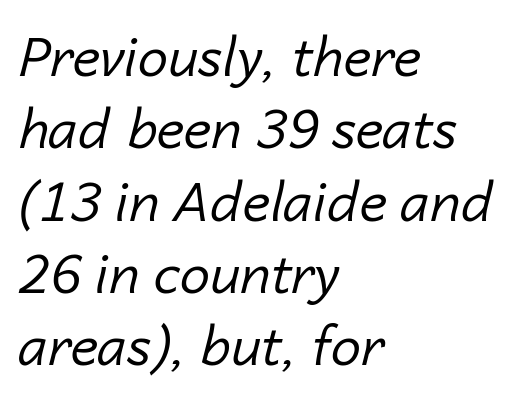
The type is set solid horizontally, with unmodified tracking. Here the designer chose a conventional face with non-uniform glyph widths. These lines were composed using italics. No extra ink here — the face is not bold. The rendering uses a moderate line-height, typical for paragraphs.
